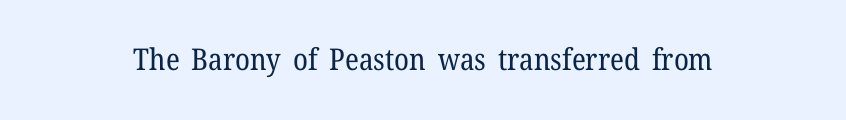
The image shows 30 px regular-weight serif type, upright; set normal letter spacing, not underlined; low stroke contrast and a medium x-height.
